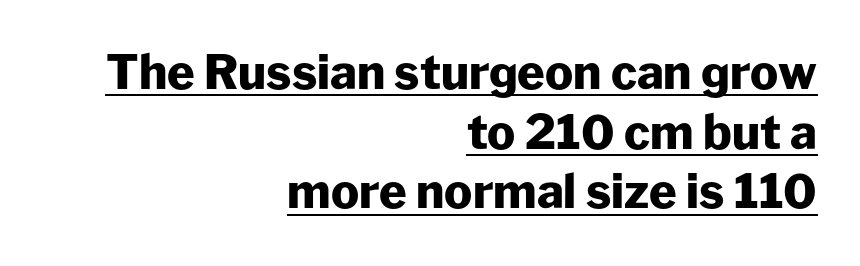
Q: Is the text bold? A: Yes.
Q: Is the text italic (slanted)? A: No, it is upright.
Q: Is the typeface a serif or a sans-serif typeface? A: Sans-serif.
Q: Is the text underlined? A: Yes.
Q: How is the paragraph aligned? A: Right-aligned.
Q: Is the spacing between letters normal or unusually wide? A: Normal.
Q: Is the spacing between lines tight, normal or loose? A: Normal.
Q: Width (condensed, normal, or wide)? A: Normal.
Q: Stroke contrast? A: Low.
Q: x-height? A: Medium.
Q: Monospaced? A: No.
